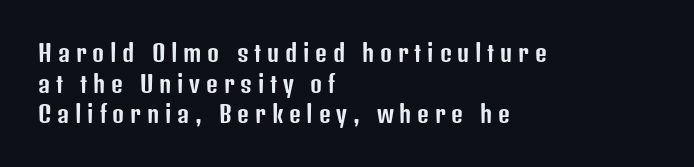
Q: Is the text italic (slanted)? A: No, it is upright.
Q: Is the text underlined? A: No.
Q: How is the paragraph aligned? A: Left-aligned.
Q: Is the spacing between letters normal or unusually wide? A: Unusually wide.
Q: Is the spacing between lines tight, normal or loose? A: Normal.
